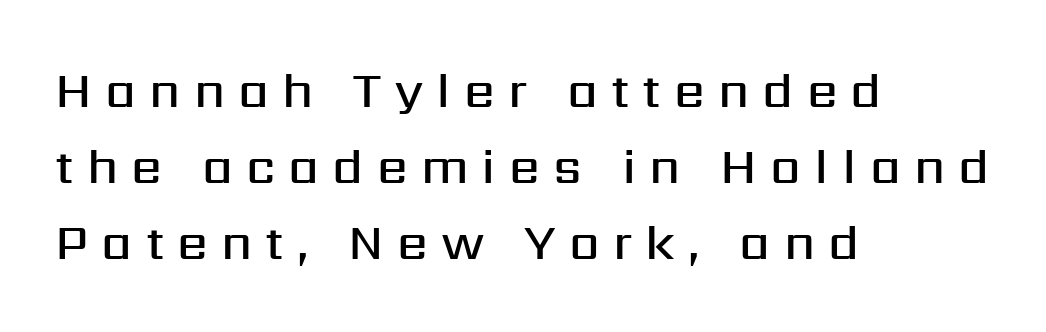
{"serif": "no", "italic": "no", "bold": "semi", "weight": "semibold", "width": "normal", "stroke_contrast": "medium", "x_height": "medium", "monospaced": "no", "underline": "no", "align": "left", "line_spacing": "normal", "line_spacing_ratio": 1.55, "letter_spacing": "wide", "letter_spacing_em": 0.27, "glyph_px": 49}
